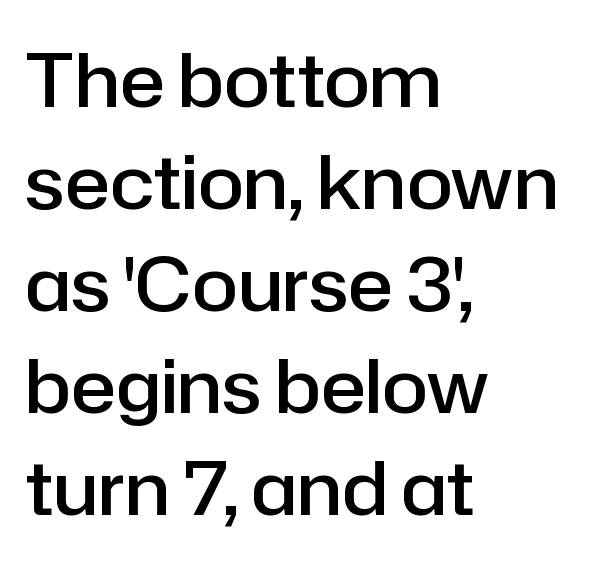
The image shows 75 px semibold sans-serif type, upright; set left-aligned, normal line spacing (1.36x), normal letter spacing, not underlined; low stroke contrast and a medium x-height.
